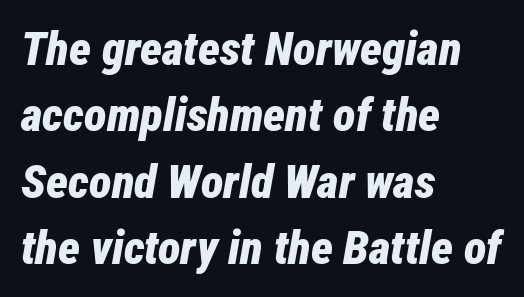
The image shows 47 px bold, condensed type, italic (leaning right); set left-aligned, normal line spacing (1.41x), normal letter spacing, not underlined; low stroke contrast and a medium x-height.
